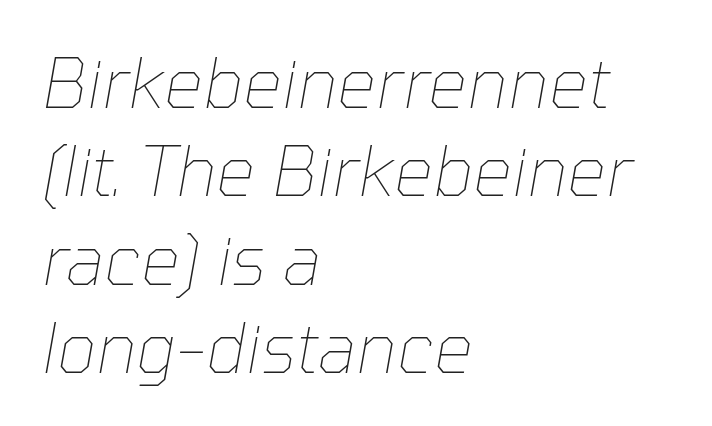
Q: Is the text bold? A: No.
Q: Is the text italic (slanted)? A: Yes, it leans right by about 10 degrees.
Q: Is the text underlined? A: No.
Q: How is the paragraph aligned? A: Left-aligned.
Q: Is the spacing between letters normal or unusually wide? A: Normal.
Q: Is the spacing between lines tight, normal or loose? A: Normal.
Q: Width (condensed, normal, or wide)? A: Normal.
Q: Stroke contrast? A: Low.
Q: x-height? A: Medium.
Q: Monospaced? A: No.
